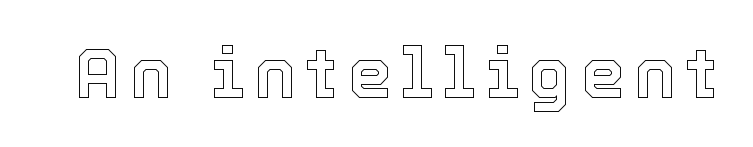
The image shows 70 px text type, upright; set not underlined; a medium x-height.
